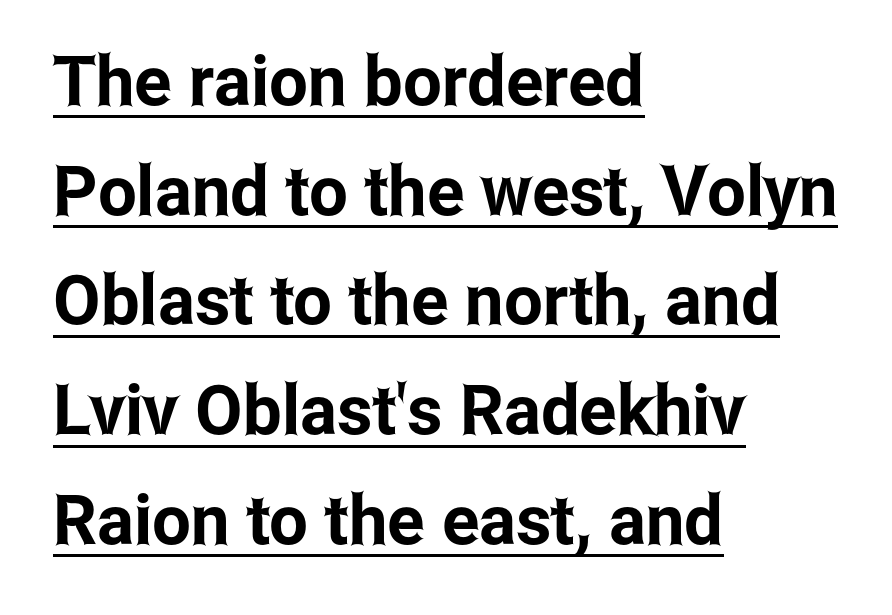
Q: Is the text italic (slanted)? A: No, it is upright.
Q: Is the typeface a serif or a sans-serif typeface? A: Sans-serif.
Q: Is the text underlined? A: Yes.
Q: How is the paragraph aligned? A: Left-aligned.
Q: Is the spacing between letters normal or unusually wide? A: Normal.
Q: Is the spacing between lines tight, normal or loose? A: Normal.
Q: Width (condensed, normal, or wide)? A: Condensed.
Q: Stroke contrast? A: Low.
Q: x-height? A: Medium.
Q: Monospaced? A: No.
